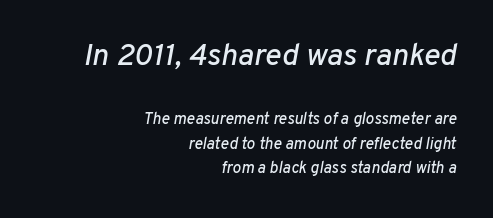
The image shows 31 px text type, italic (leaning right); set right-aligned, normal line spacing (1.53x), normal letter spacing, not underlined; the first (top) block is 1.94x larger; low stroke contrast and a medium x-height.
